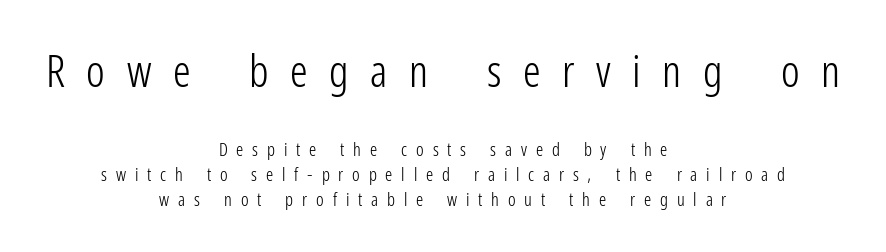
{"serif": "no", "italic": "no", "bold": "no", "weight": "light", "width": "condensed", "stroke_contrast": "low", "x_height": "medium", "monospaced": "no", "underline": "no", "align": "center", "line_spacing": "normal", "line_spacing_ratio": 1.4, "letter_spacing": "wide", "letter_spacing_em": 0.49, "larger_block": "first", "size_ratio": 2.44, "glyph_px": 44}
